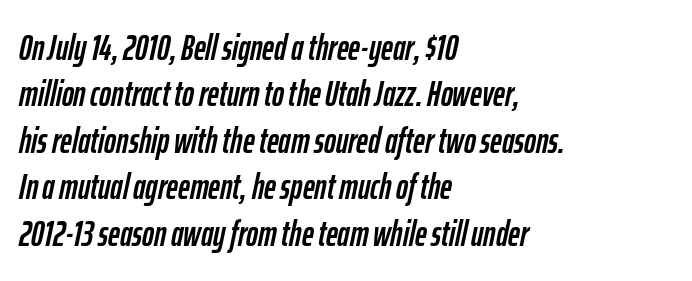
Each new line begins a customary step beneath the previous one. A student would call this left alignment; a typographer would say flush left, rag right. Emphasis-style slanted type is in use. Spacing between characters is what you'd get straight out of the box.
